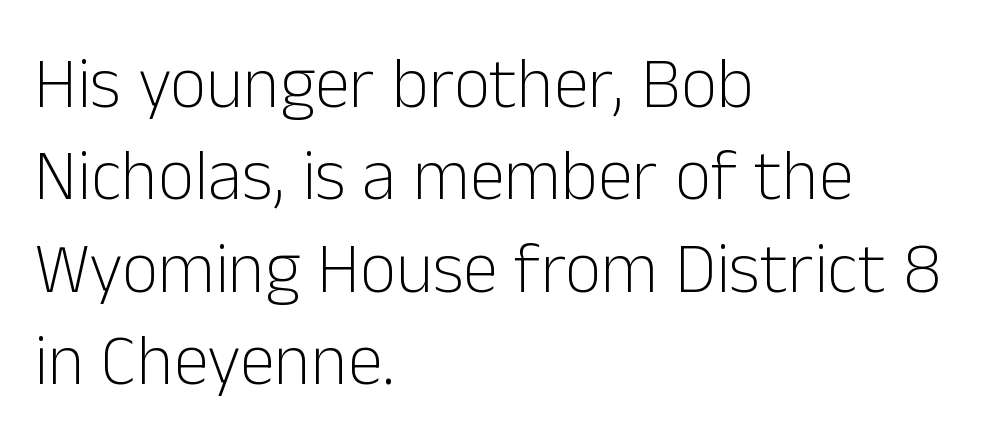
Q: Is the text bold? A: No.
Q: Is the text italic (slanted)? A: No, it is upright.
Q: Is the typeface a serif or a sans-serif typeface? A: Sans-serif.
Q: Is the text underlined? A: No.
Q: How is the paragraph aligned? A: Left-aligned.
Q: Is the spacing between letters normal or unusually wide? A: Normal.
Q: Is the spacing between lines tight, normal or loose? A: Normal.
Q: Width (condensed, normal, or wide)? A: Normal.
Q: Stroke contrast? A: Low.
Q: x-height? A: Medium.
Q: Monospaced? A: No.
